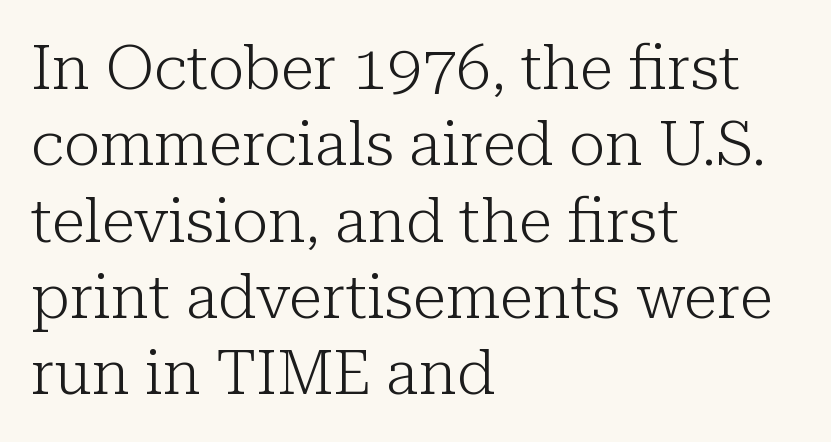
Here the designer chose a conventional face with non-uniform glyph widths. If you drew a line through each stem, it would be perfectly vertical. The rendering shows small feet on the letterforms — a serif design. The baseline area is clear. The passage shown is not bold in any degree. Caption: standard tracking, unaltered.
